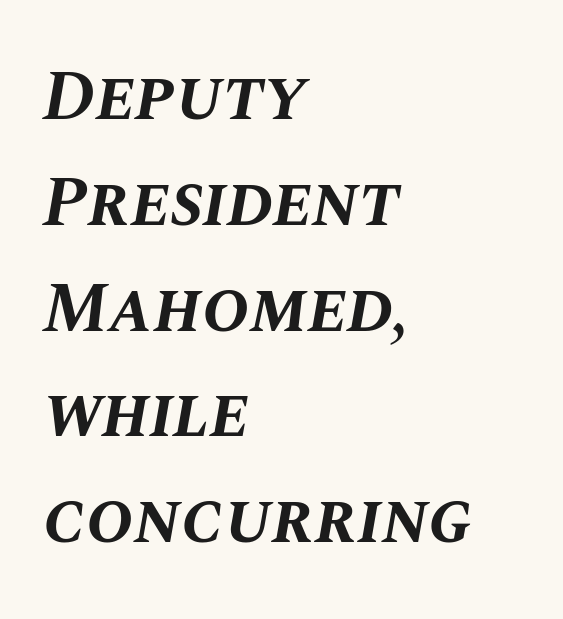
Every row of glyphs begins at an identical x-position on the left. The rendering uses natural spacing where letterforms have individual widths. The tracking reads as untouched default to a designer's eye. Unmarked baselines from the first word to the last.
